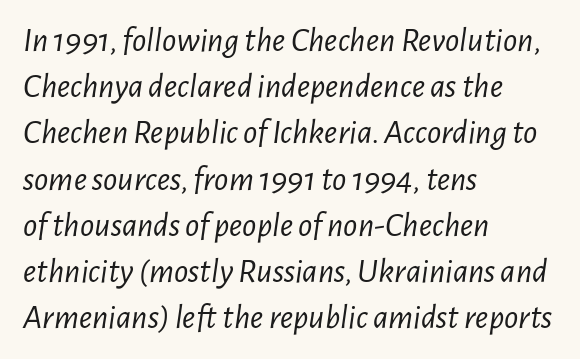
Inter-character spacing is left at the font's built-in metrics. The passage shown leans; its letterforms are oblique. Beneath every word, the page is bare. The paragraph has a hard left edge and a soft right edge. Here the designer chose a conventional face with non-uniform glyph widths. Stems here are at most as thick as an everyday book face.
